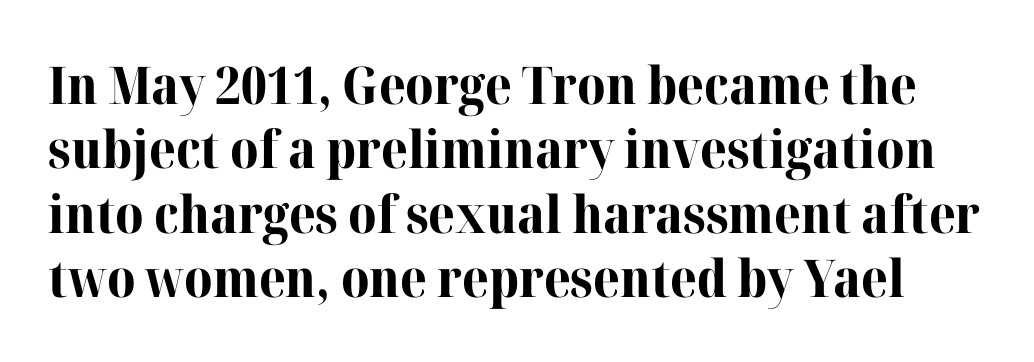
{"serif": "yes", "italic": "no", "bold": "yes", "weight": "bold", "width": "normal", "stroke_contrast": "high", "x_height": "medium", "monospaced": "no", "underline": "no", "line_spacing_ratio": 1.24, "letter_spacing": "normal", "letter_spacing_em": 0.0, "glyph_px": 52}
